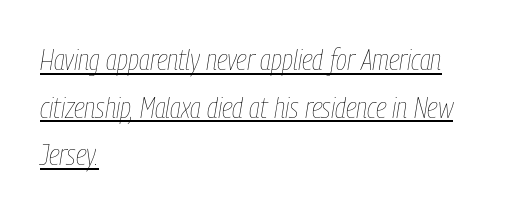
The image shows 30 px thin, condensed type, italic (leaning right); set left-aligned, normal line spacing (1.59x), normal letter spacing, underlined; low stroke contrast and a medium x-height.
